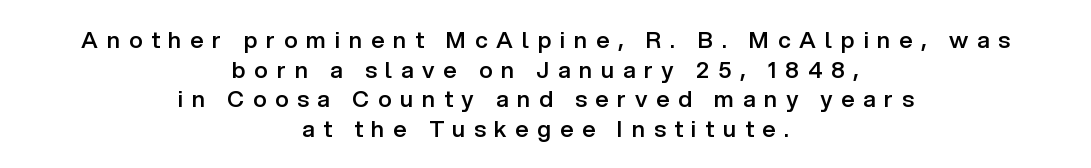
Q: Is the text bold? A: Semi-bold.
Q: Is the text italic (slanted)? A: No, it is upright.
Q: Is the text underlined? A: No.
Q: How is the paragraph aligned? A: Centered.
Q: Is the spacing between letters normal or unusually wide? A: Unusually wide.
Q: Is the spacing between lines tight, normal or loose? A: Normal.
